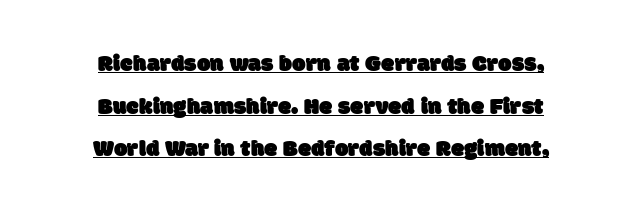
{"underline": "yes", "align": "center", "line_spacing_ratio": 1.78, "letter_spacing": "normal", "letter_spacing_em": 0.0, "glyph_px": 24}
